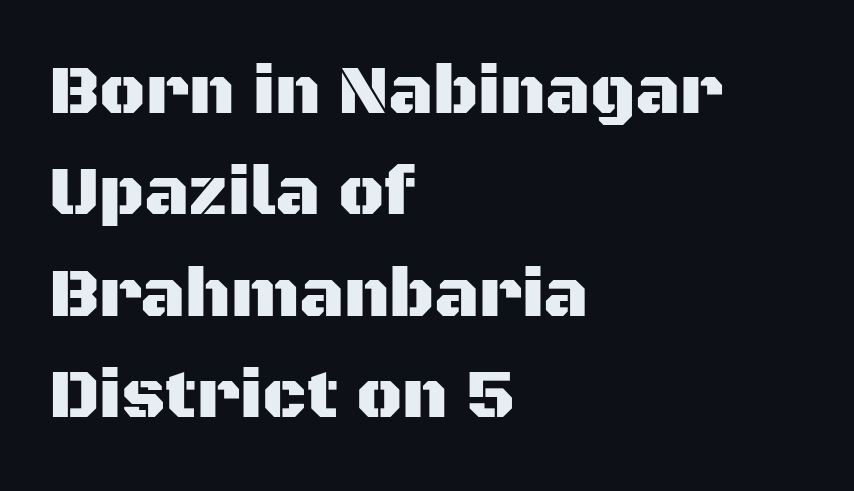
Quick note: not italic, upright. Notice how descenders clear the ascenders below comfortably — that's standard leading. These lines are composed in type without serifs. The zone under the glyphs is completely vacant. Look at the tracking — it's just the regular setting, nothing added. Each letter keeps its own natural width here, so spacing adapts to shape.
